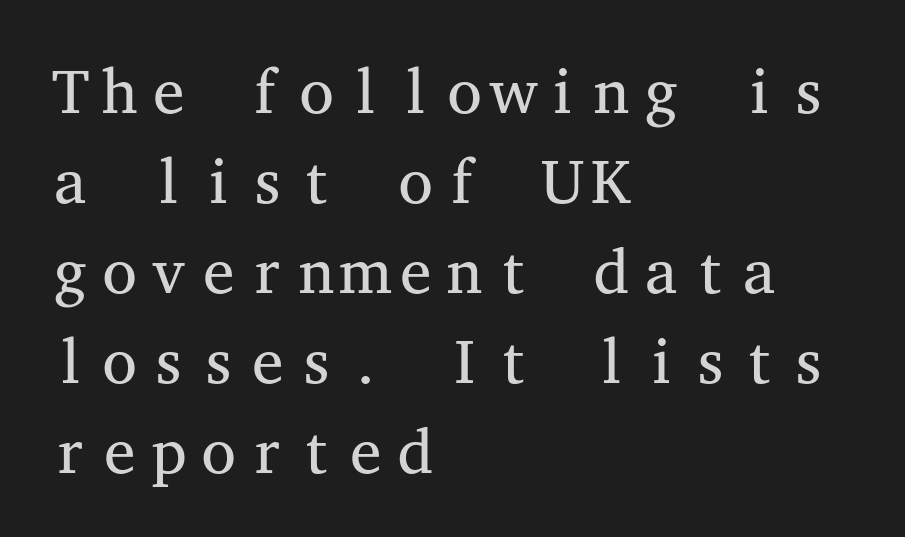
{"serif": "yes", "italic": "no", "bold": "no", "weight": "regular", "width": "wide", "stroke_contrast": "medium", "x_height": "medium", "monospaced": "yes", "underline": "no", "align": "left", "line_spacing": "normal", "line_spacing_ratio": 1.43, "letter_spacing": "normal", "letter_spacing_em": 0.0, "glyph_px": 63}
